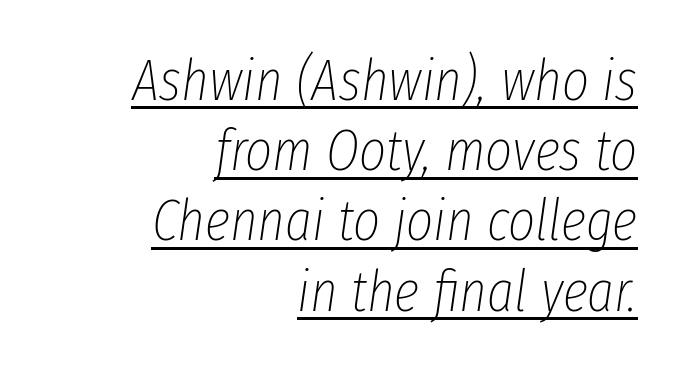
{"italic": "yes", "lean": "right", "slant_degrees": 8, "bold": "no", "weight": "thin", "width": "condensed", "stroke_contrast": "low", "x_height": "medium", "monospaced": "no", "underline": "yes", "align": "right", "line_spacing_ratio": 1.21, "letter_spacing": "normal", "letter_spacing_em": 0.0, "glyph_px": 58}
